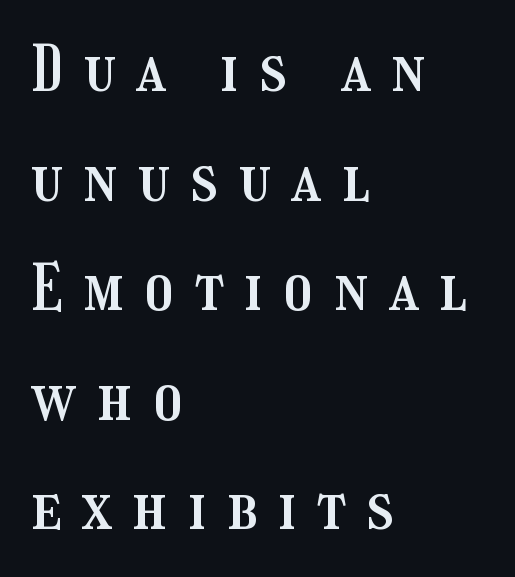
Q: Is the text italic (slanted)? A: No, it is upright.
Q: Is the text underlined? A: No.
Q: How is the paragraph aligned? A: Left-aligned.
Q: Is the spacing between letters normal or unusually wide? A: Unusually wide.
Q: Width (condensed, normal, or wide)? A: Condensed.
Q: Stroke contrast? A: Medium.
Q: x-height? A: Medium.
Q: Monospaced? A: No.
